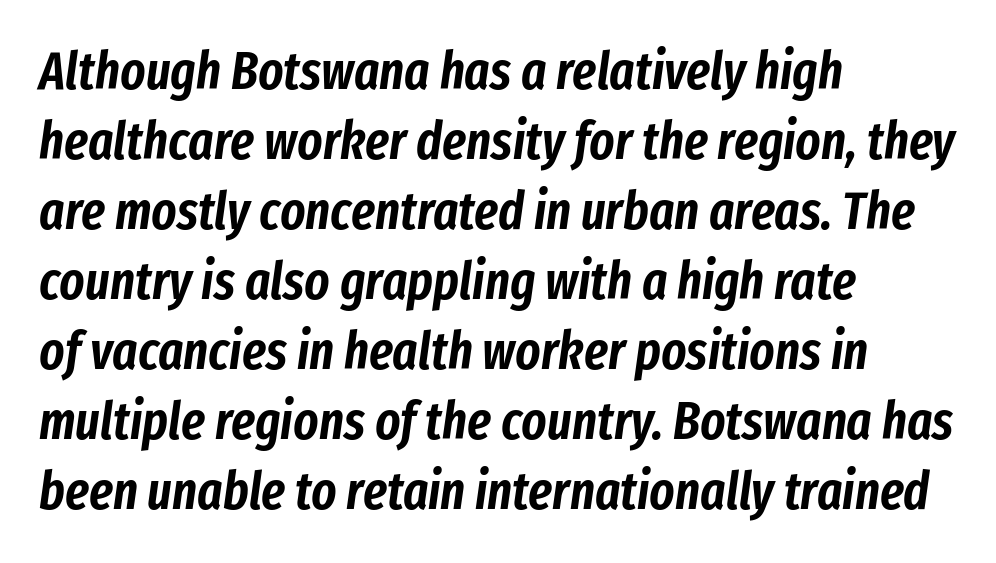
{"italic": "yes", "lean": "right", "slant_degrees": 8, "width": "condensed", "stroke_contrast": "low", "x_height": "medium", "monospaced": "no", "underline": "no", "align": "left", "line_spacing": "normal", "line_spacing_ratio": 1.32, "letter_spacing": "normal", "letter_spacing_em": 0.0, "glyph_px": 53}
